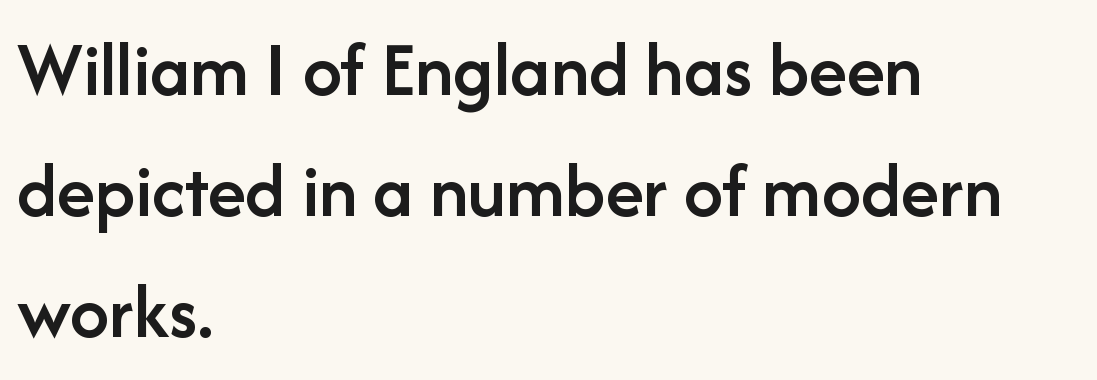
The image shows 78 px semibold sans-serif type, upright; set left-aligned, normal line spacing (1.55x), normal letter spacing, not underlined; low stroke contrast and a medium x-height.
